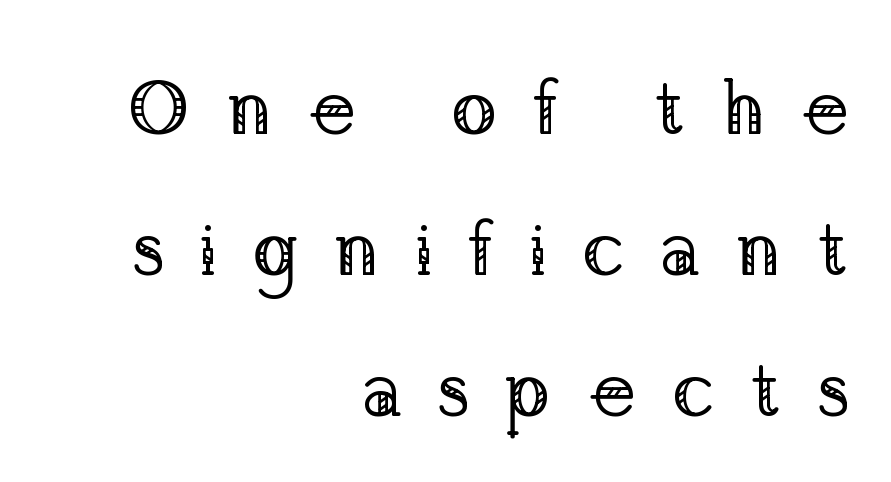
Q: Is the text bold? A: No.
Q: Is the text italic (slanted)? A: No, it is upright.
Q: Is the typeface a serif or a sans-serif typeface? A: Serif.
Q: Is the text underlined? A: No.
Q: How is the paragraph aligned? A: Right-aligned.
Q: Is the spacing between letters normal or unusually wide? A: Unusually wide.
Q: Width (condensed, normal, or wide)? A: Normal.
Q: Stroke contrast? A: Low.
Q: x-height? A: Medium.
Q: Monospaced? A: No.
